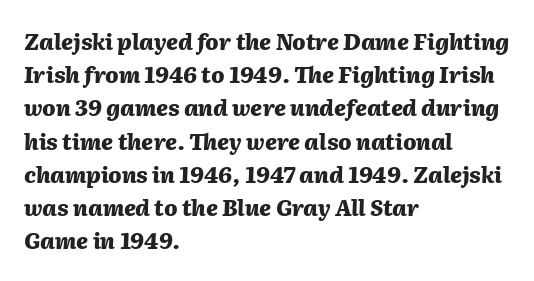
Q: Is the text bold? A: Yes.
Q: Is the text italic (slanted)? A: Yes, it leans right by about 2 degrees.
Q: Is the text underlined? A: No.
Q: How is the paragraph aligned? A: Left-aligned.
Q: Is the spacing between letters normal or unusually wide? A: Normal.
Q: Is the spacing between lines tight, normal or loose? A: Normal.
